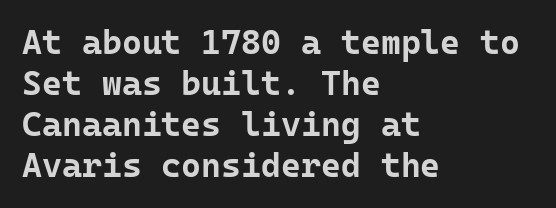
The image shows 34 px bold sans-serif type, upright, monospaced; set left-aligned, line spacing 1.21x, normal letter spacing, not underlined; low stroke contrast and a medium x-height.
